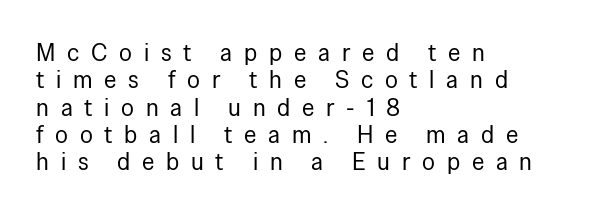
The image shows 24 px text type, upright; set left-aligned, tight line spacing (1.14x), unusually wide letter spacing (+0.49 em), not underlined.
